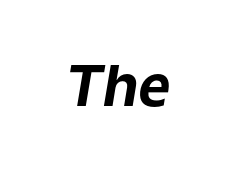
The image shows 57 px bold type, italic (leaning right); set normal letter spacing, not underlined; low stroke contrast and a medium x-height.
